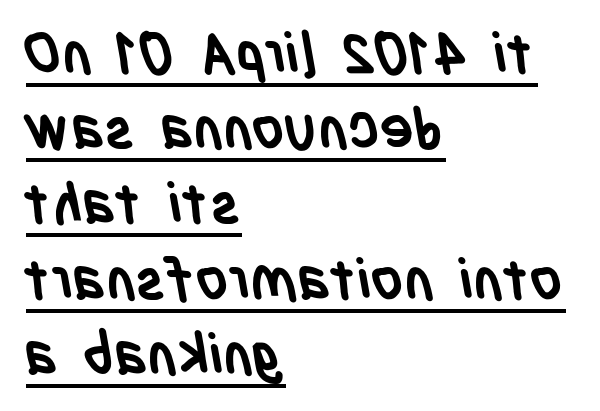
The image shows 57 px semibold, condensed sans-serif type; set left-aligned, normal line spacing (1.32x), normal letter spacing, underlined; low stroke contrast and a large x-height.
